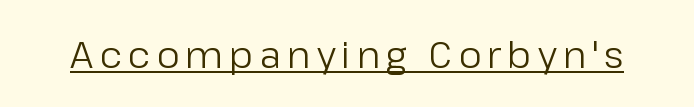
Stroke terminals: plain, sans-serif. Think of a printed novel: that variable character pitch is what you see here. The face looks like a standard text weight, possibly lighter. Is there an underline? Yes — a line sits under the letters. Tall strokes in this sample are plumb rather than angled.
